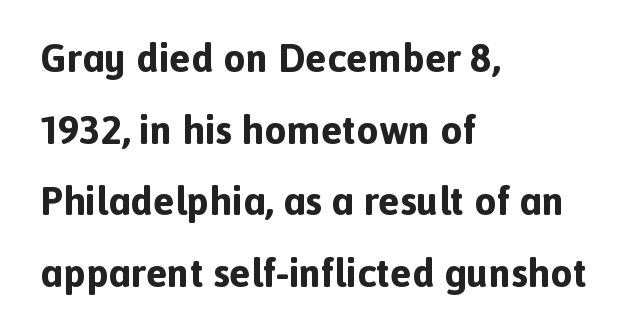
{"serif": "no", "italic": "no", "bold": "yes", "weight": "bold", "width": "normal", "x_height": "medium", "monospaced": "no", "underline": "no", "align": "left", "line_spacing_ratio": 1.79, "letter_spacing": "normal", "letter_spacing_em": 0.0, "glyph_px": 40}
